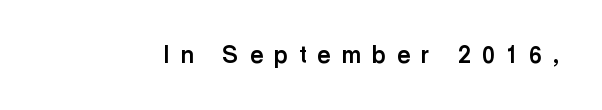
Summary of weight: heavy, a full bold. The gap between lines stays unmarked. Someone cranked the tracking dial way up on this one. Every character sits straight up, as roman type does.
